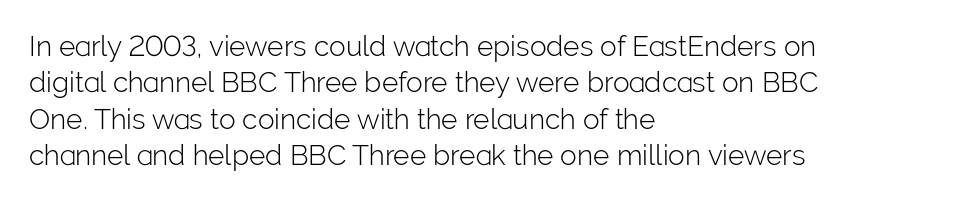
The image shows 28 px light sans-serif type, upright; set left-aligned, normal line spacing (1.3x), normal letter spacing, not underlined; low stroke contrast and a medium x-height.
